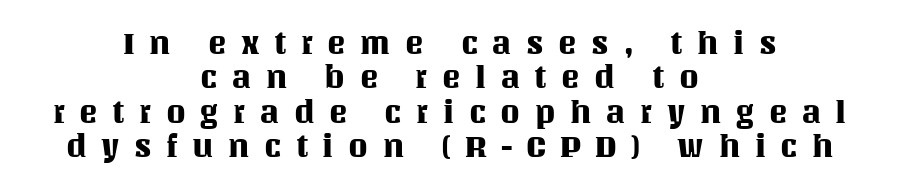
{"italic": "no", "width": "normal", "stroke_contrast": "medium", "x_height": "large", "monospaced": "no", "underline": "no", "align": "center", "line_spacing": "tight", "line_spacing_ratio": 1.11, "letter_spacing": "wide", "letter_spacing_em": 0.47, "glyph_px": 31}
